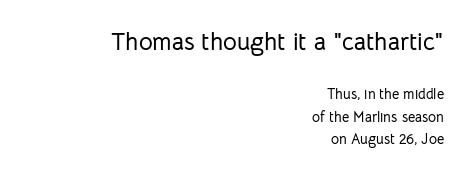
Q: Is the text italic (slanted)? A: No, it is upright.
Q: Is the text underlined? A: No.
Q: How is the paragraph aligned? A: Right-aligned.
Q: Is the spacing between letters normal or unusually wide? A: Normal.
Q: Is the spacing between lines tight, normal or loose? A: Normal.
Q: Which block of text is set in a larger size, the first (top) or the second (bottom)? A: The first (top) one.
